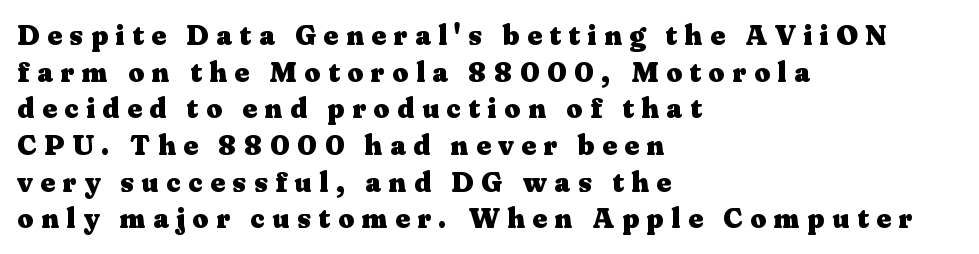
Q: Is the text bold? A: Yes.
Q: Is the text italic (slanted)? A: No, it is upright.
Q: Is the typeface a serif or a sans-serif typeface? A: Serif.
Q: Is the text underlined? A: No.
Q: How is the paragraph aligned? A: Left-aligned.
Q: Is the spacing between letters normal or unusually wide? A: Unusually wide.
Q: Is the spacing between lines tight, normal or loose? A: Normal.
Q: Width (condensed, normal, or wide)? A: Wide.
Q: Stroke contrast? A: Medium.
Q: x-height? A: Medium.
Q: Monospaced? A: No.
